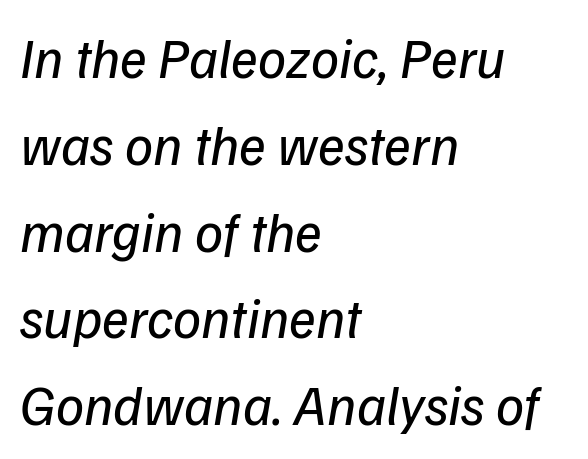
The image shows 56 px regular-weight type, italic (leaning right); set left-aligned, normal line spacing (1.55x), normal letter spacing, not underlined; low stroke contrast and a medium x-height.
